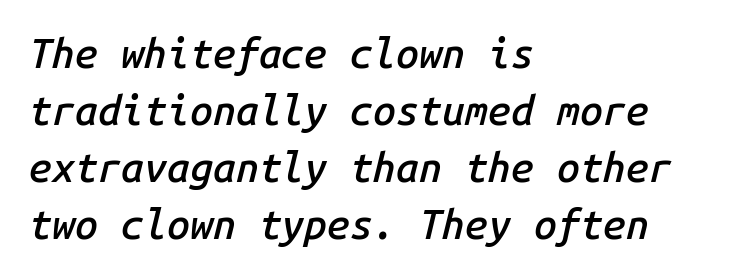
Q: Is the text bold? A: Semi-bold.
Q: Is the text italic (slanted)? A: Yes, it leans right by about 14 degrees.
Q: Is the text underlined? A: No.
Q: How is the paragraph aligned? A: Left-aligned.
Q: Is the spacing between letters normal or unusually wide? A: Normal.
Q: Is the spacing between lines tight, normal or loose? A: Normal.
Q: Width (condensed, normal, or wide)? A: Normal.
Q: Stroke contrast? A: Low.
Q: x-height? A: Medium.
Q: Monospaced? A: Yes.
